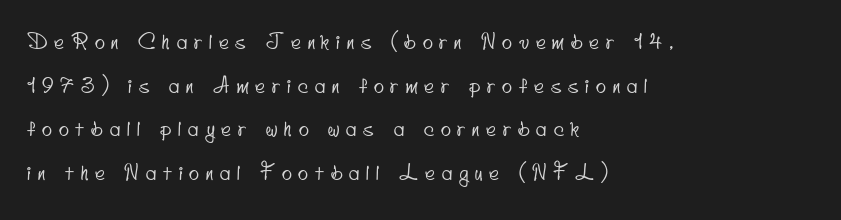
The passage shown is not underscored anywhere. The block of text is sparse from top to bottom, with ample space between rows. A typesetter would call this heavily tracked-out type. In CSS terms this would be text-align: left.
